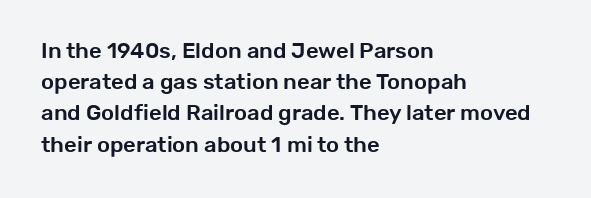
Q: Is the text italic (slanted)? A: No, it is upright.
Q: Is the text underlined? A: No.
Q: How is the paragraph aligned? A: Left-aligned.
Q: Is the spacing between letters normal or unusually wide? A: Normal.
Q: Is the spacing between lines tight, normal or loose? A: Normal.
